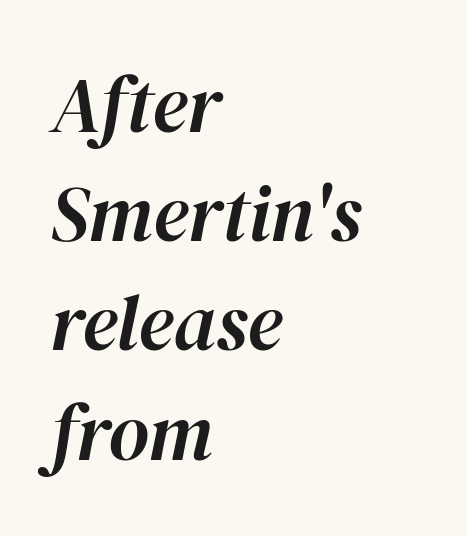
Q: Is the text italic (slanted)? A: Yes, it leans right by about 12 degrees.
Q: Is the text underlined? A: No.
Q: How is the paragraph aligned? A: Left-aligned.
Q: Is the spacing between letters normal or unusually wide? A: Normal.
Q: Is the spacing between lines tight, normal or loose? A: Normal.
Q: Width (condensed, normal, or wide)? A: Normal.
Q: Stroke contrast? A: High.
Q: x-height? A: Medium.
Q: Monospaced? A: No.
